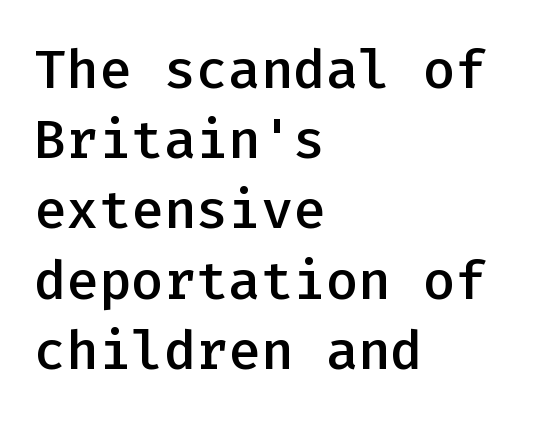
The image shows 54 px semibold sans-serif type, upright, monospaced; set left-aligned, normal line spacing (1.3x), normal letter spacing, not underlined; low stroke contrast and a medium x-height.
